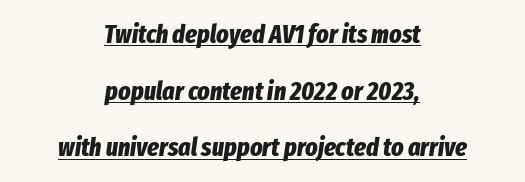
Default kerning and tracking; the words read as compact shapes. Thick stems and heavy bowls — unmistakably bold. If you folded the block vertically in half, each line would mirror itself in length. Designer's note — italics engaged. A typographer would call this underscored text.
